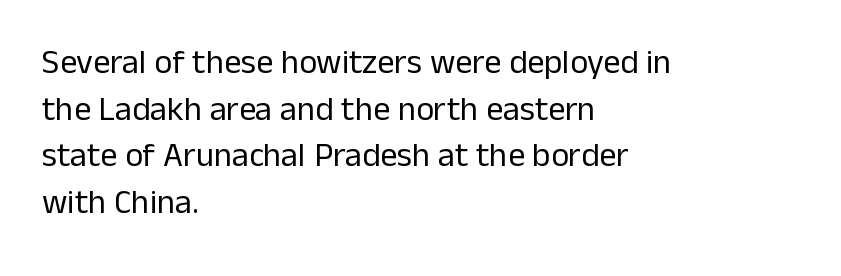
The image shows 34 px regular-weight sans-serif type, upright; set left-aligned, normal line spacing (1.37x), normal letter spacing, not underlined; low stroke contrast and a medium x-height.
